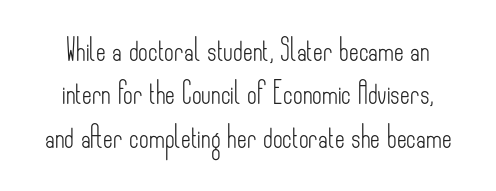
The image shows 21 px text type, upright; set loose line spacing (2.06x), normal letter spacing, not underlined.
